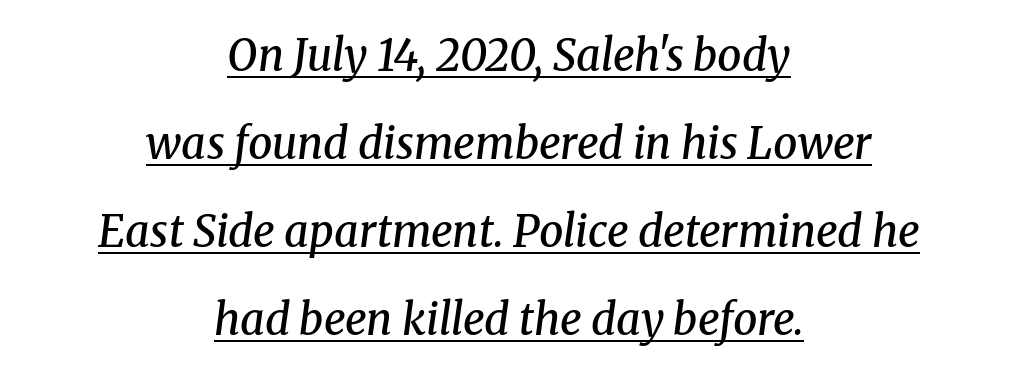
Q: Is the text bold? A: Semi-bold.
Q: Is the text italic (slanted)? A: Yes, it leans right by about 8 degrees.
Q: Is the typeface a serif or a sans-serif typeface? A: Serif.
Q: Is the text underlined? A: Yes.
Q: How is the paragraph aligned? A: Centered.
Q: Is the spacing between letters normal or unusually wide? A: Normal.
Q: Is the spacing between lines tight, normal or loose? A: Loose.
Q: Width (condensed, normal, or wide)? A: Normal.
Q: Stroke contrast? A: Medium.
Q: x-height? A: Medium.
Q: Monospaced? A: No.
